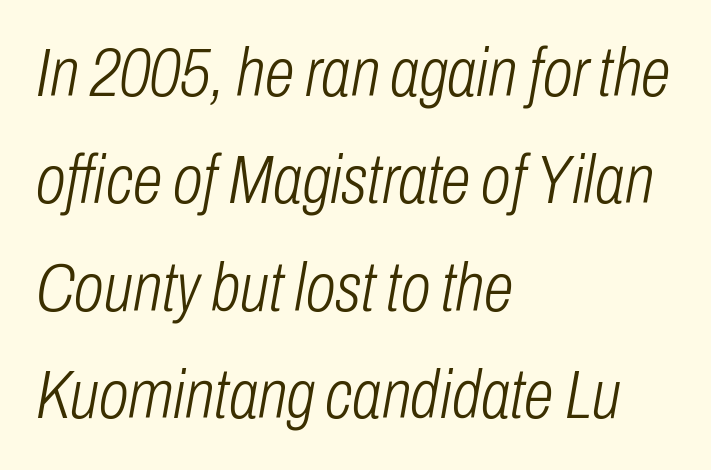
Characters follow at the spacing the type designer built in. Every character sits at an angle, as italics do. Unmarked baselines from the first word to the last. A typesetter would call this leading conventional body-copy spacing. Horizontally, the lines are justified to the leading edge only.
